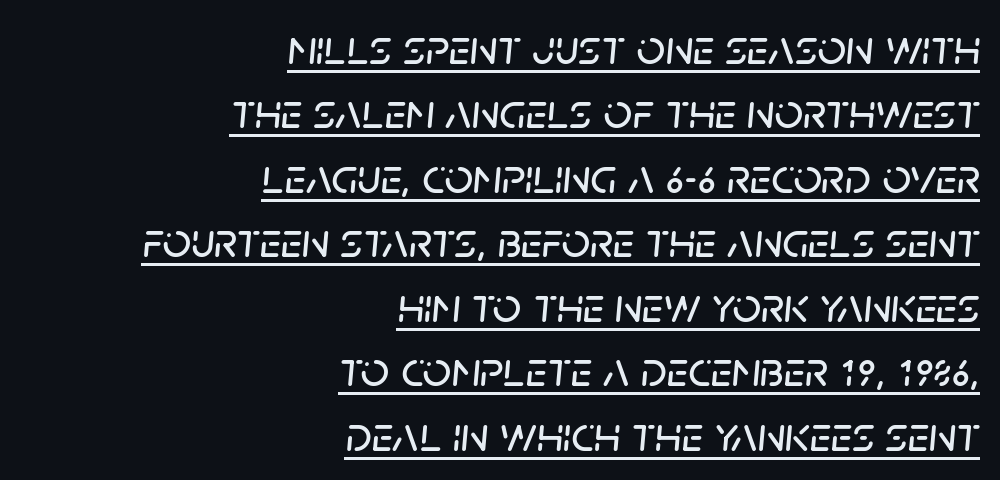
The image shows 50 px text type, italic (leaning right); set right-aligned, normal line spacing (1.29x), normal letter spacing, underlined; low stroke contrast and a large x-height.
